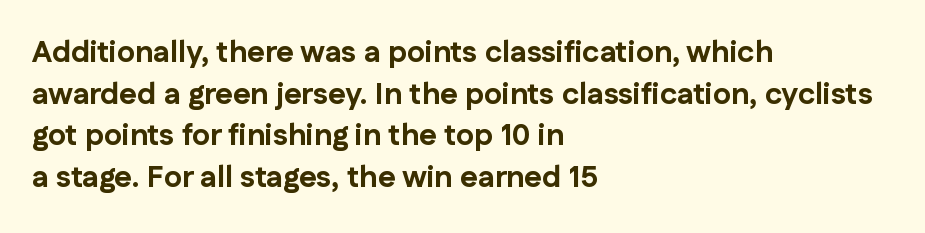
Q: Is the text bold? A: Yes.
Q: Is the text italic (slanted)? A: No, it is upright.
Q: Is the typeface a serif or a sans-serif typeface? A: Sans-serif.
Q: Is the text underlined? A: No.
Q: How is the paragraph aligned? A: Left-aligned.
Q: Is the spacing between letters normal or unusually wide? A: Normal.
Q: Is the spacing between lines tight, normal or loose? A: Normal.
Q: Width (condensed, normal, or wide)? A: Normal.
Q: Stroke contrast? A: Low.
Q: x-height? A: Medium.
Q: Monospaced? A: No.
